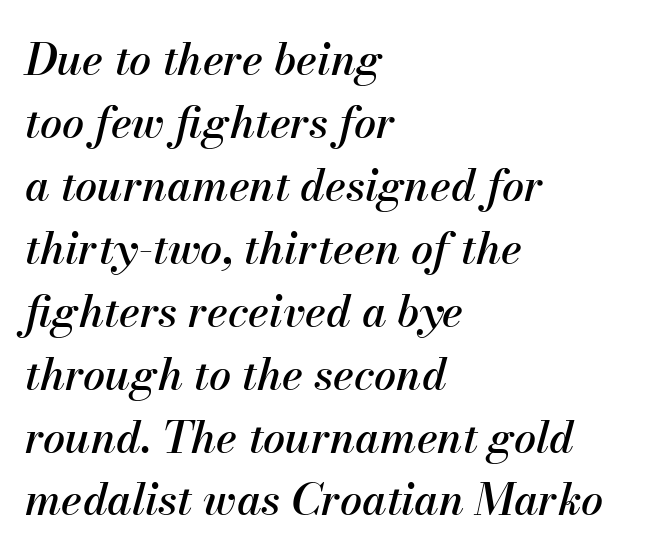
Horizontal bands of white between lines are of average thickness. Observe the lean: these are italic letterforms. Bare-footed words on every line. The rendering keeps characters at their native spacing. The face used here is proportionally spaced, like ordinary book or web type.
